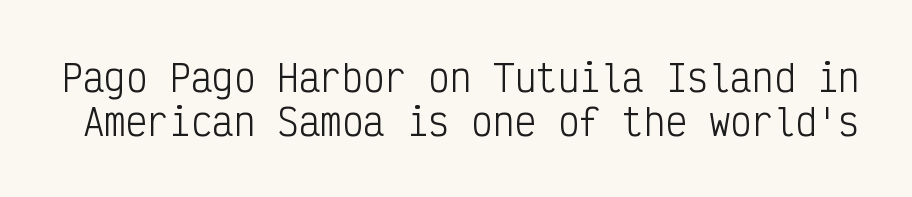
{"serif": "no", "italic": "no", "bold": "no", "weight": "light", "width": "condensed", "stroke_contrast": "low", "x_height": "medium", "monospaced": "yes", "underline": "no", "line_spacing_ratio": 1.22, "letter_spacing": "normal", "letter_spacing_em": 0.0, "glyph_px": 36}
